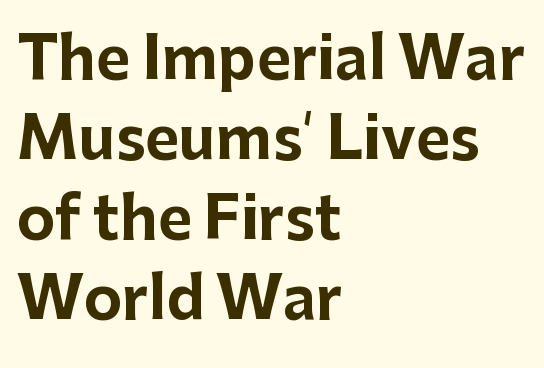
The ragged edge is on the right, which tells us the setting is flush left. Vertically, the passage feels balanced, rows spaced as you'd expect. Students, this is bold: see how much ink each stroke carries. Glance below the letters and you will spot only blank space. Tracking value appears to be zero — textbook default spacing. Think of a printed novel: that variable character pitch is what you see here.
